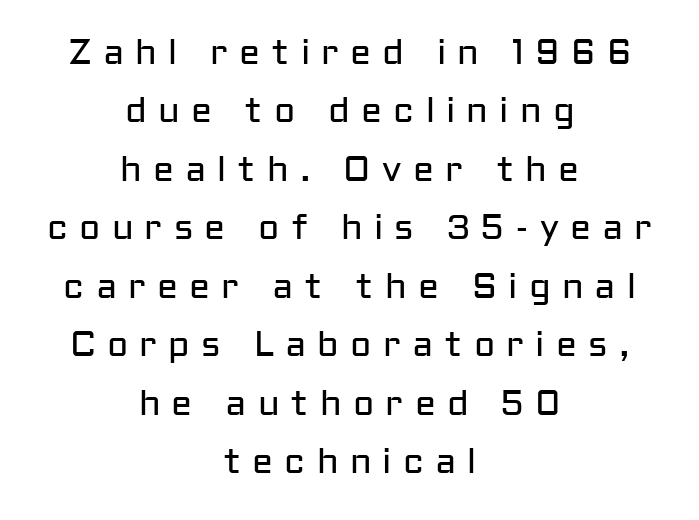
Has an underline been added? It has not. Stems and bowls with no extra thickness — not bold. In CSS terms this would be text-align: center. You can tell it's not italic because the verticals are truly vertical. Do the characters align in a grid? No, the font is proportional.
